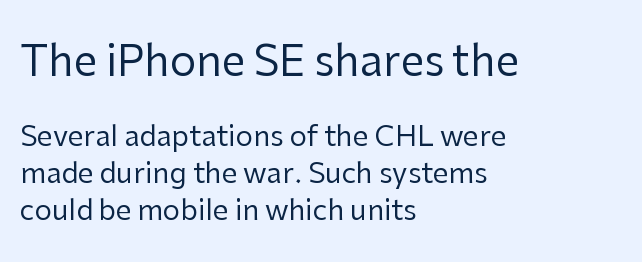
The image shows 42 px regular-weight sans-serif type, upright; set left-aligned, normal line spacing (1.32x), normal letter spacing, not underlined; the first (top) block is 1.5x larger; low stroke contrast and a medium x-height.
